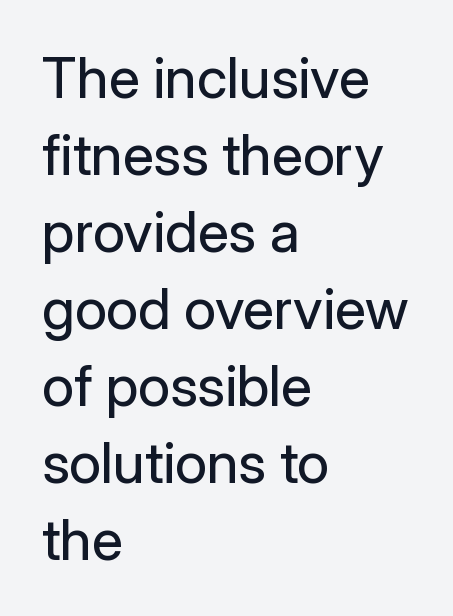
Is there much room between lines? A standard amount, neither cramped nor airy. Posture: vertical. Character widths vary here, with narrow letters taking less room than wide ones. The font family rendered here belongs to the sans-serif group. These lines keep a tight, regular rhythm from letter to letter.
